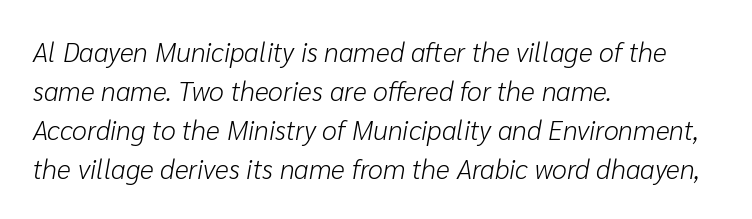
{"italic": "yes", "lean": "right", "slant_degrees": 10, "bold": "no", "underline": "no", "align": "left", "line_spacing": "normal", "line_spacing_ratio": 1.44, "letter_spacing": "normal", "letter_spacing_em": 0.0, "glyph_px": 27}
